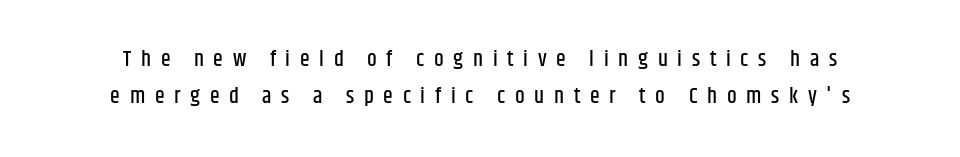
The image shows 22 px text type, upright; set centered, normal line spacing (1.69x), unusually wide letter spacing (+0.44 em), not underlined.
